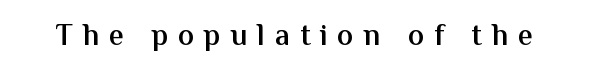
The face used here is proportionally spaced, like ordinary book or web type. The specimen omits any rule beneath the text block's lines. This rendering employs a face without finishing strokes, i.e., a sans-serif. Caption: expanded tracking, letters set apart. Look at the stroke-to-counter ratio: somewhat heavy, a semibold. No italicization has been applied; the sample stays upright.
